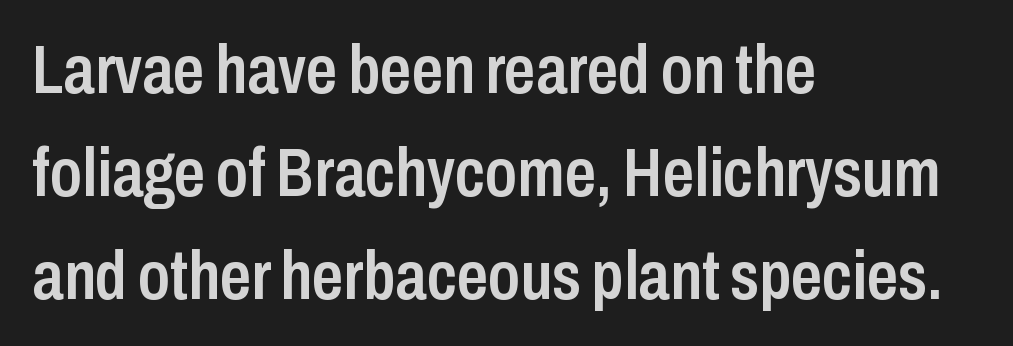
The image shows 69 px semibold, condensed sans-serif type, upright; set left-aligned, normal line spacing (1.49x), normal letter spacing, not underlined; low stroke contrast and a medium x-height.
